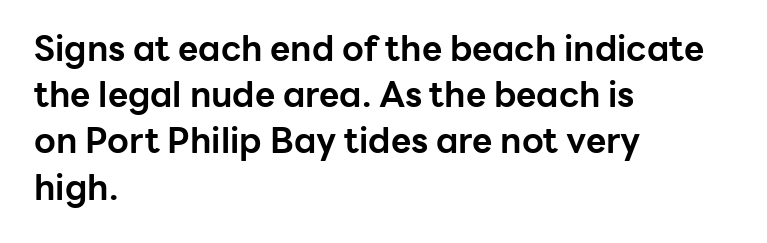
The image shows 35 px bold sans-serif type, upright; set left-aligned, normal line spacing (1.32x), normal letter spacing, not underlined; low stroke contrast and a medium x-height.
